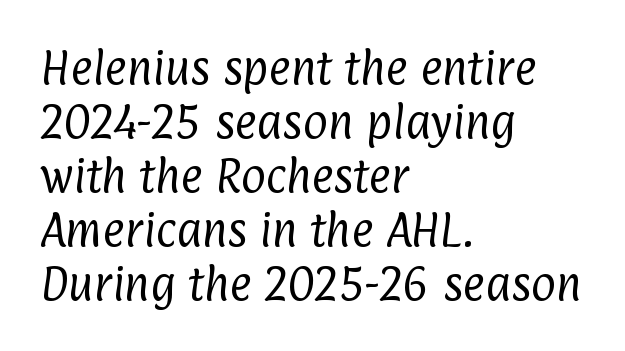
Q: Is the text bold? A: No.
Q: Is the typeface a serif or a sans-serif typeface? A: Sans-serif.
Q: Is the text underlined? A: No.
Q: How is the paragraph aligned? A: Left-aligned.
Q: Is the spacing between letters normal or unusually wide? A: Normal.
Q: Is the spacing between lines tight, normal or loose? A: Normal.
Q: Width (condensed, normal, or wide)? A: Condensed.
Q: Stroke contrast? A: Low.
Q: x-height? A: Medium.
Q: Monospaced? A: No.
